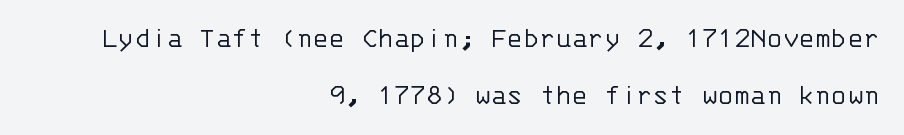
The image shows 30 px light sans-serif type, upright, monospaced; set right-aligned, line spacing 1.89x, normal letter spacing, not underlined; low stroke contrast and a large x-height.
